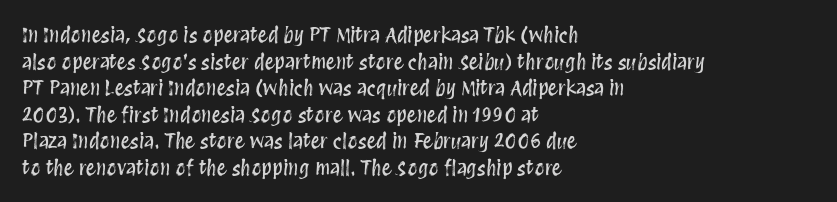
The image shows 20 px text type, upright; set left-aligned, normal line spacing (1.33x), normal letter spacing, not underlined.
